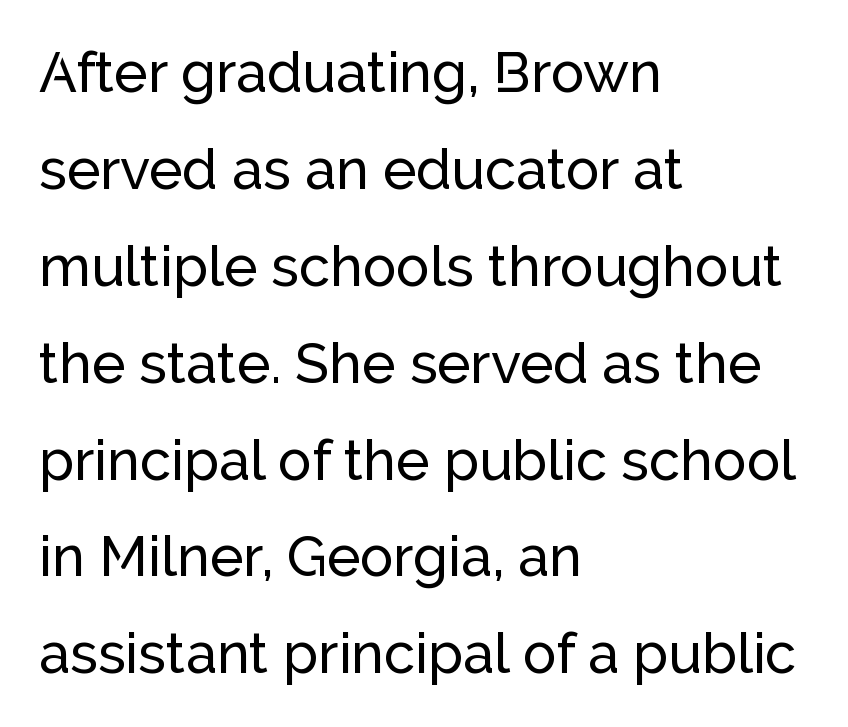
The image shows 56 px sans-serif type, upright; set left-aligned, line spacing 1.73x, normal letter spacing, not underlined; low stroke contrast and a medium x-height.
